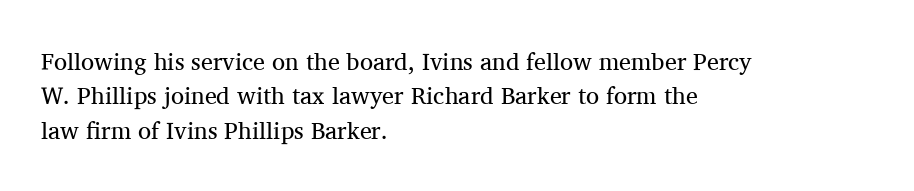
{"italic": "no", "bold": "no", "underline": "no", "align": "left", "line_spacing": "normal", "line_spacing_ratio": 1.43, "letter_spacing": "normal", "letter_spacing_em": 0.0, "glyph_px": 24}
